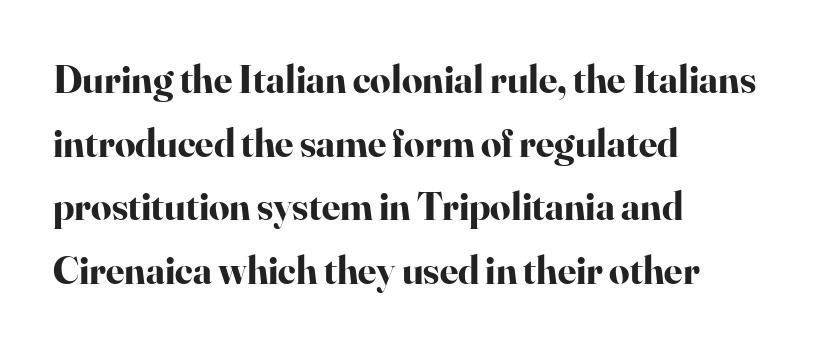
{"serif": "yes", "italic": "no", "bold": "yes", "weight": "bold", "width": "normal", "stroke_contrast": "high", "x_height": "small", "monospaced": "no", "underline": "no", "align": "left", "line_spacing": "normal", "line_spacing_ratio": 1.59, "letter_spacing": "normal", "letter_spacing_em": 0.0, "glyph_px": 40}
